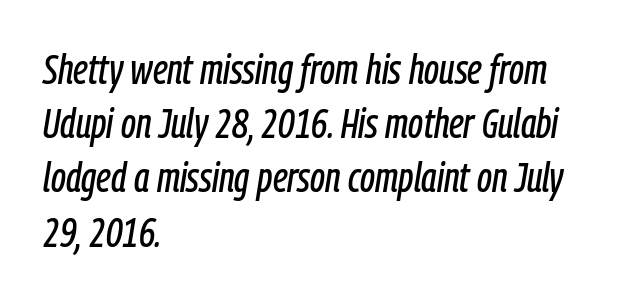
{"italic": "yes", "lean": "right", "slant_degrees": 9, "width": "condensed", "stroke_contrast": "low", "x_height": "medium", "monospaced": "no", "underline": "no", "align": "left", "line_spacing": "normal", "line_spacing_ratio": 1.29, "letter_spacing": "normal", "letter_spacing_em": 0.0, "glyph_px": 42}
